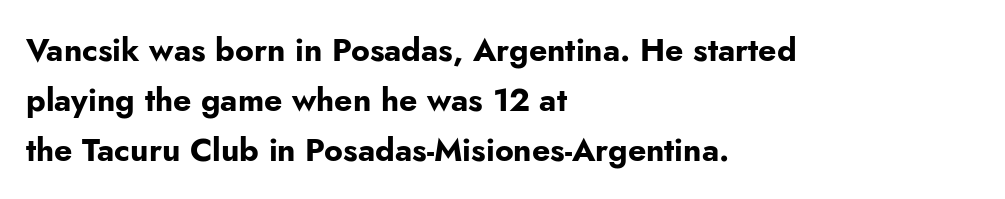
Q: Is the text bold? A: Yes.
Q: Is the text italic (slanted)? A: No, it is upright.
Q: Is the typeface a serif or a sans-serif typeface? A: Sans-serif.
Q: Is the text underlined? A: No.
Q: How is the paragraph aligned? A: Left-aligned.
Q: Is the spacing between letters normal or unusually wide? A: Normal.
Q: Is the spacing between lines tight, normal or loose? A: Normal.
Q: Width (condensed, normal, or wide)? A: Normal.
Q: Stroke contrast? A: Low.
Q: x-height? A: Small.
Q: Monospaced? A: No.
